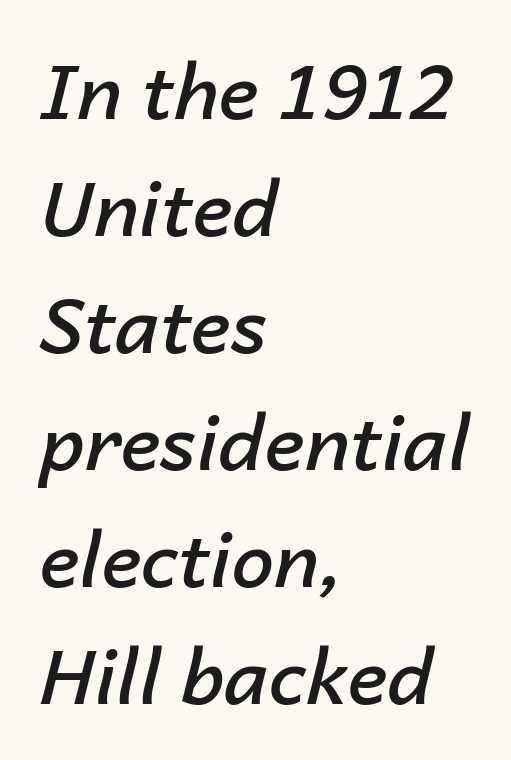
The image shows 76 px semibold type, italic (leaning right); set left-aligned, normal line spacing (1.54x), normal letter spacing, not underlined; low stroke contrast and a medium x-height.
